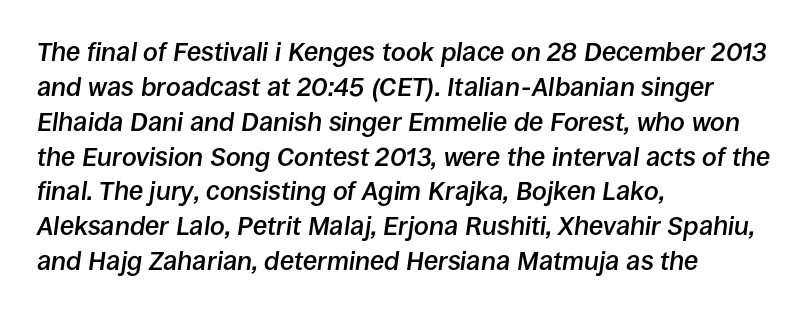
Is the block centered? No — it sits flush against the left margin. The letters sit at their default tracking, neither squeezed nor spread. The passage shown is semibold, sitting just below true bold. Quick note: interline space is typical.
